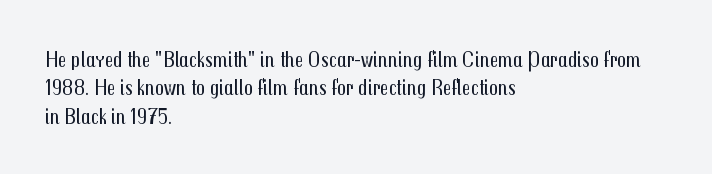
Q: Is the text bold? A: No.
Q: Is the text italic (slanted)? A: No, it is upright.
Q: Is the text underlined? A: No.
Q: How is the paragraph aligned? A: Left-aligned.
Q: Is the spacing between letters normal or unusually wide? A: Normal.
Q: Is the spacing between lines tight, normal or loose? A: Normal.
